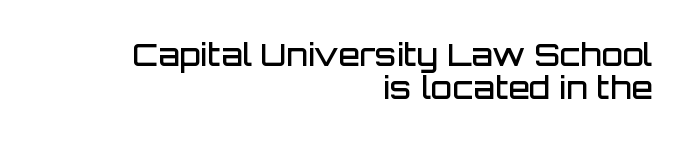
{"serif": "no", "italic": "no", "bold": "semi", "weight": "semibold", "width": "normal", "stroke_contrast": "low", "x_height": "large", "monospaced": "no", "underline": "no", "align": "right", "line_spacing": "tight", "line_spacing_ratio": 1.07, "letter_spacing": "normal", "letter_spacing_em": 0.0, "glyph_px": 31}
